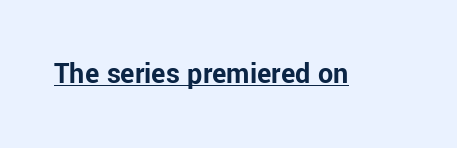
Q: Is the text bold? A: Yes.
Q: Is the text italic (slanted)? A: No, it is upright.
Q: Is the typeface a serif or a sans-serif typeface? A: Sans-serif.
Q: Is the text underlined? A: Yes.
Q: Is the spacing between letters normal or unusually wide? A: Normal.
Q: Width (condensed, normal, or wide)? A: Normal.
Q: Stroke contrast? A: Low.
Q: x-height? A: Medium.
Q: Monospaced? A: No.
